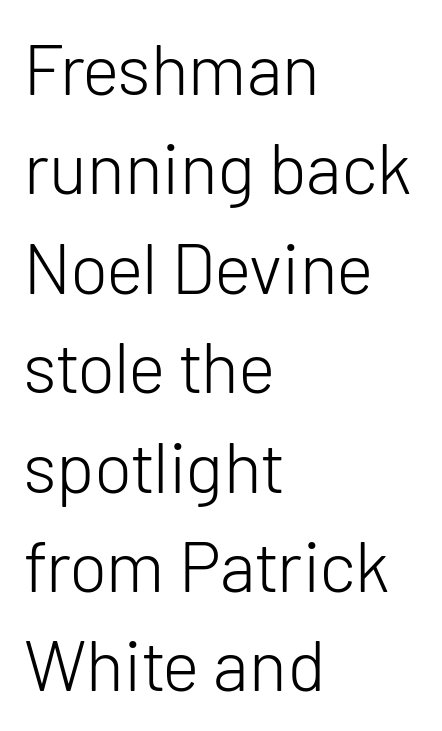
{"serif": "no", "italic": "no", "bold": "no", "weight": "light", "width": "normal", "stroke_contrast": "low", "x_height": "medium", "monospaced": "no", "underline": "no", "align": "left", "line_spacing": "normal", "line_spacing_ratio": 1.4, "letter_spacing": "normal", "letter_spacing_em": 0.0, "glyph_px": 71}
